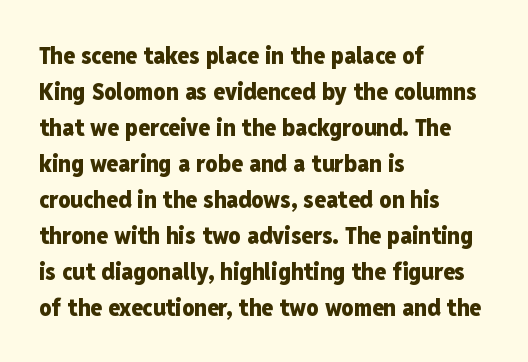
Q: Is the text bold? A: Yes.
Q: Is the text italic (slanted)? A: No, it is upright.
Q: Is the text underlined? A: No.
Q: How is the paragraph aligned? A: Left-aligned.
Q: Is the spacing between letters normal or unusually wide? A: Normal.
Q: Is the spacing between lines tight, normal or loose? A: Normal.
